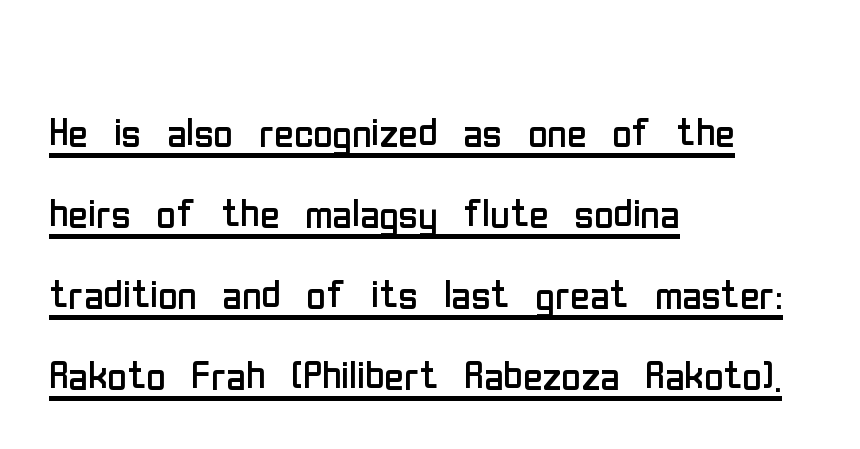
{"serif": "no", "italic": "no", "bold": "no", "weight": "regular", "width": "condensed", "stroke_contrast": "low", "x_height": "medium", "monospaced": "no", "underline": "yes", "align": "left", "line_spacing": "normal", "line_spacing_ratio": 1.53, "letter_spacing": "normal", "letter_spacing_em": 0.0, "glyph_px": 53}
